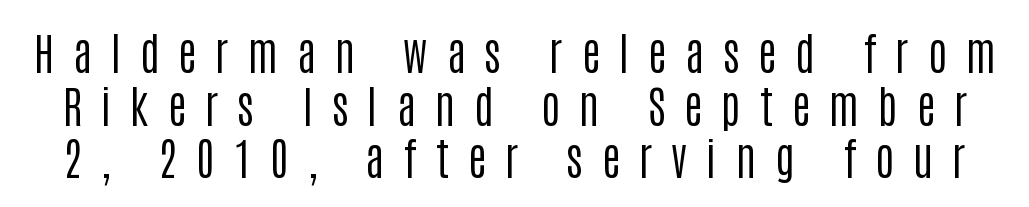
The image shows 45 px regular-weight, condensed sans-serif type, upright; set line spacing 1.17x, unusually wide letter spacing (+0.42 em), not underlined; low stroke contrast and a large x-height.
